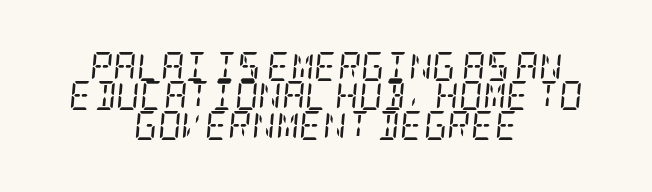
The image shows 29 px regular-weight, condensed serif type, italic (leaning right); set centered, tight line spacing (1.01x), normal letter spacing, not underlined; low stroke contrast and a large x-height.
